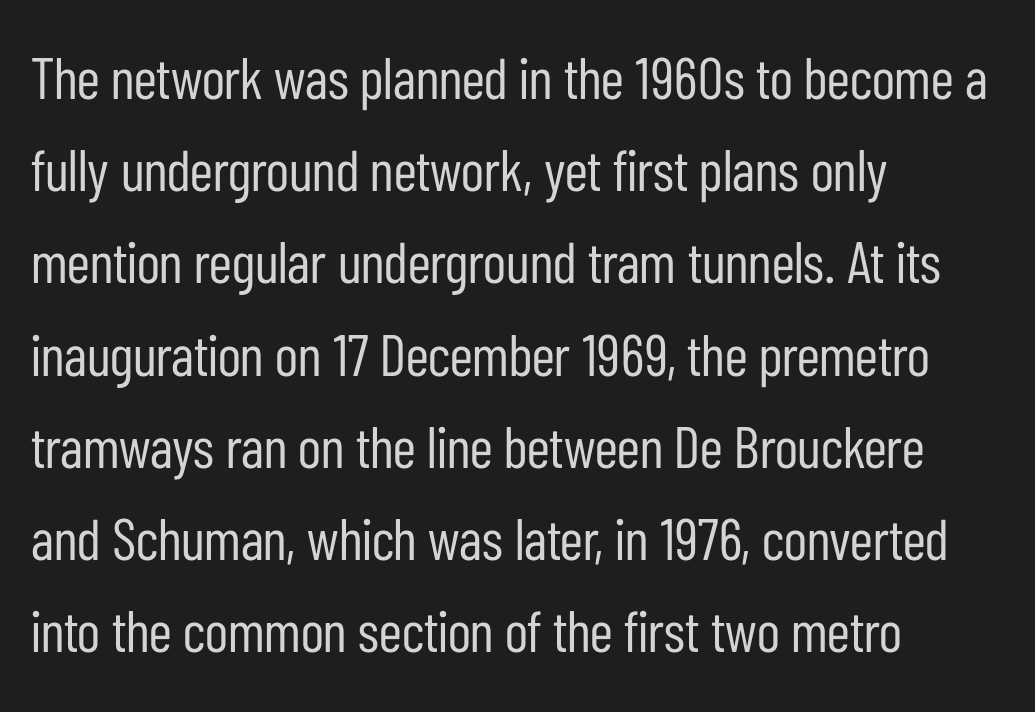
Q: Is the text bold? A: No.
Q: Is the text italic (slanted)? A: No, it is upright.
Q: Is the typeface a serif or a sans-serif typeface? A: Sans-serif.
Q: Is the text underlined? A: No.
Q: How is the paragraph aligned? A: Left-aligned.
Q: Is the spacing between letters normal or unusually wide? A: Normal.
Q: Is the spacing between lines tight, normal or loose? A: Normal.
Q: Width (condensed, normal, or wide)? A: Condensed.
Q: Stroke contrast? A: Low.
Q: x-height? A: Medium.
Q: Monospaced? A: No.
